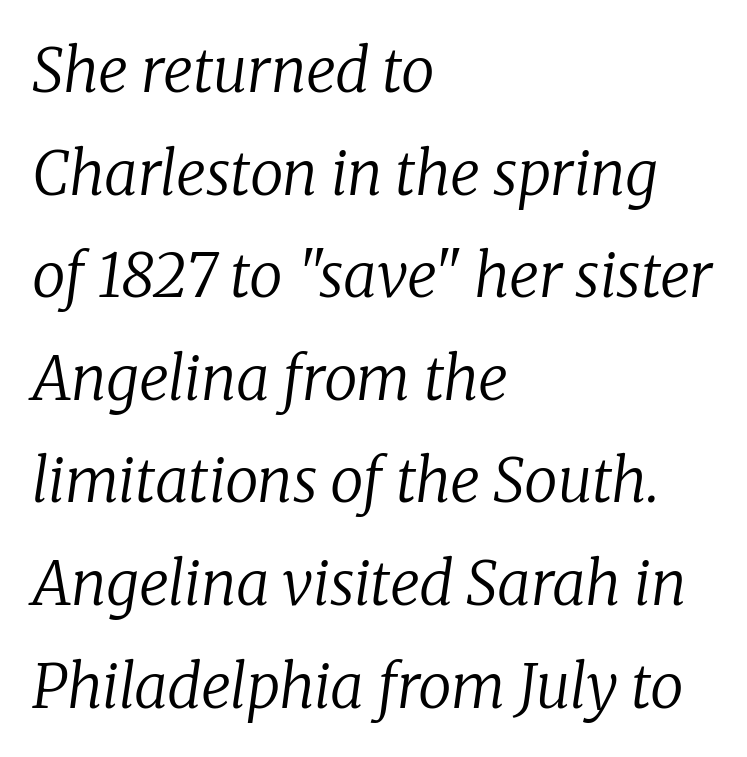
{"serif": "yes", "italic": "yes", "lean": "right", "slant_degrees": 8, "bold": "no", "weight": "regular", "width": "normal", "stroke_contrast": "low", "x_height": "medium", "monospaced": "no", "underline": "no", "align": "left", "line_spacing_ratio": 1.71, "letter_spacing": "normal", "letter_spacing_em": 0.0, "glyph_px": 60}
